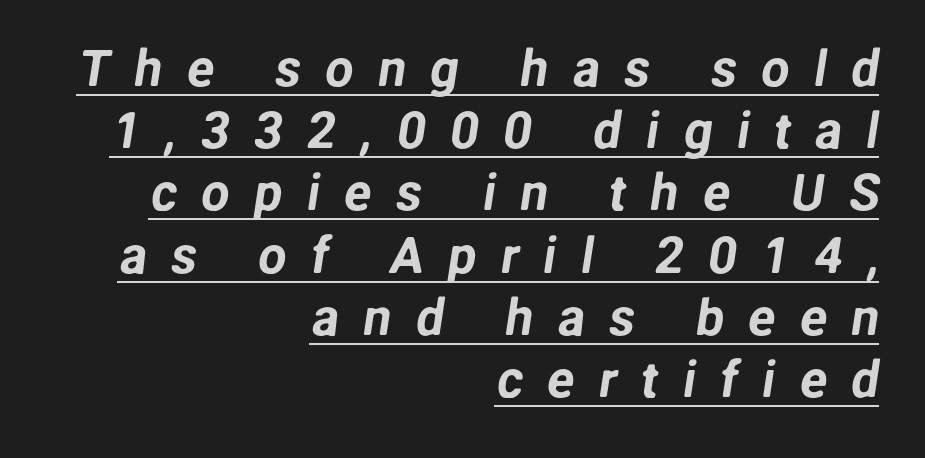
The tracking jumps out immediately: characters are airy and widely separated. Notice how a bar underscores the lettering throughout. Line ends are locked; line starts wander. These lines are rendered in a variable-pitch font.
